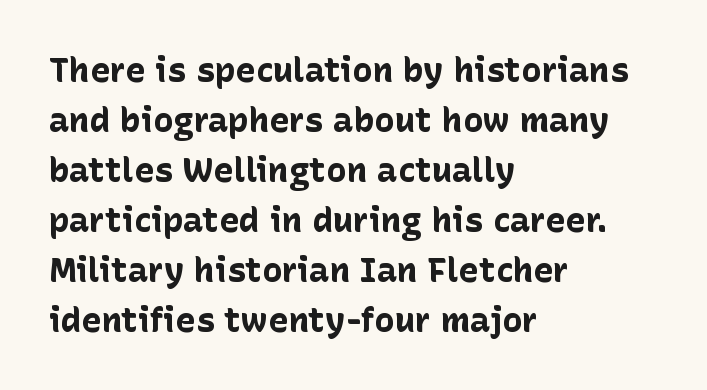
The image shows 34 px bold sans-serif type, upright; set left-aligned, normal line spacing (1.47x), normal letter spacing, not underlined; low stroke contrast and a medium x-height.
